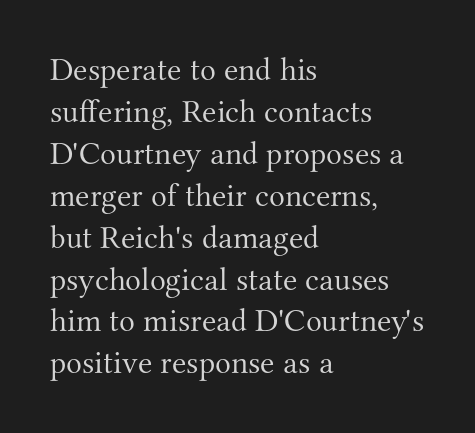
Q: Is the text bold? A: No.
Q: Is the text italic (slanted)? A: No, it is upright.
Q: Is the typeface a serif or a sans-serif typeface? A: Serif.
Q: Is the text underlined? A: No.
Q: How is the paragraph aligned? A: Left-aligned.
Q: Is the spacing between letters normal or unusually wide? A: Normal.
Q: Is the spacing between lines tight, normal or loose? A: Normal.
Q: Width (condensed, normal, or wide)? A: Normal.
Q: Stroke contrast? A: Medium.
Q: x-height? A: Small.
Q: Monospaced? A: No.
